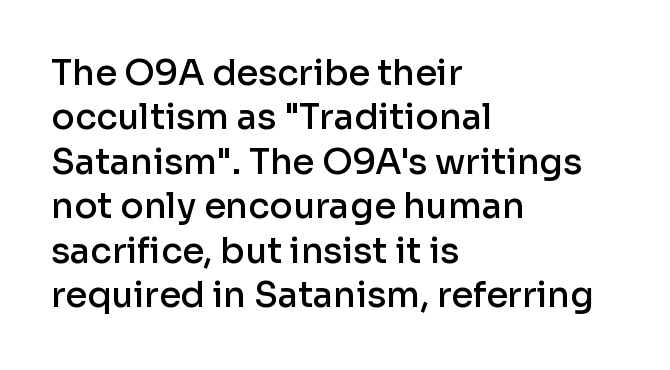
Q: Is the text bold? A: Semi-bold.
Q: Is the text italic (slanted)? A: No, it is upright.
Q: Is the typeface a serif or a sans-serif typeface? A: Sans-serif.
Q: Is the text underlined? A: No.
Q: How is the paragraph aligned? A: Left-aligned.
Q: Is the spacing between letters normal or unusually wide? A: Normal.
Q: Is the spacing between lines tight, normal or loose? A: Normal.
Q: Width (condensed, normal, or wide)? A: Normal.
Q: Stroke contrast? A: Low.
Q: x-height? A: Medium.
Q: Monospaced? A: No.
